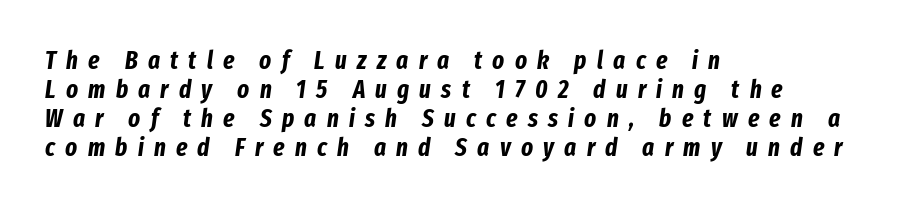
{"italic": "yes", "lean": "right", "slant_degrees": 8, "bold": "yes", "underline": "no", "align": "left", "line_spacing_ratio": 1.16, "letter_spacing": "wide", "letter_spacing_em": 0.41, "glyph_px": 25}
